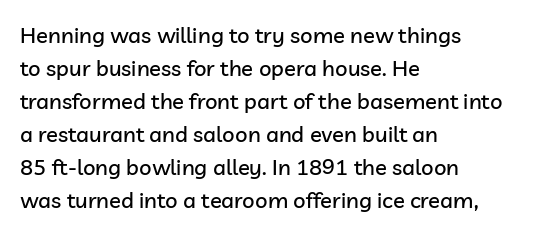
A clean baseline with only descenders dipping below it. Standard letterfit; no display-style spreading of the glyphs. Notice how descenders clear the ascenders below comfortably — that's standard leading. It's the straight-up-and-down kind of type. Does the copy run flush right? No — it runs flush left.
